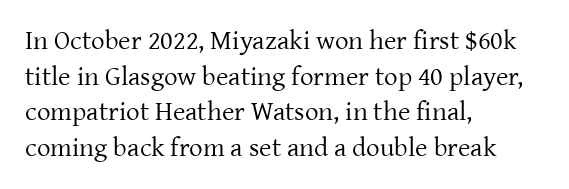
{"italic": "no", "bold": "no", "underline": "no", "align": "left", "line_spacing": "normal", "line_spacing_ratio": 1.32, "letter_spacing": "normal", "letter_spacing_em": 0.0, "glyph_px": 27}
